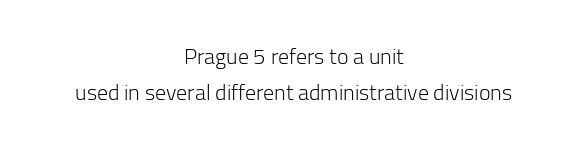
A quiet, ordinary-to-light weight characterises the typeface. Descenders hang freely into open space. The typesetter chose a symmetrical, centered arrangement here. Glyph-to-glyph distance matches everyday printed text.
